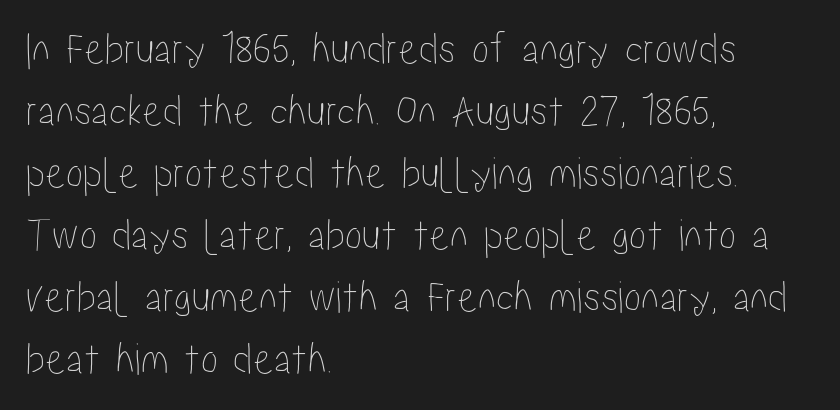
{"italic": "no", "width": "condensed", "stroke_contrast": "low", "x_height": "medium", "monospaced": "no", "underline": "no", "align": "left", "line_spacing": "normal", "line_spacing_ratio": 1.35, "letter_spacing": "normal", "letter_spacing_em": 0.0, "glyph_px": 46}
